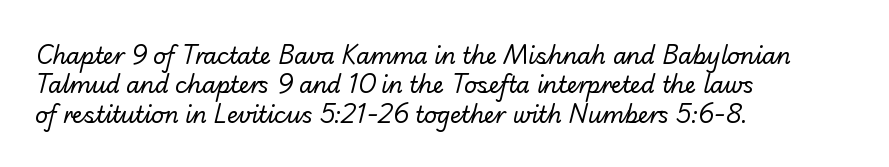
Caption: face not bold, strokes unweighted. How are the letters spaced? Ordinarily, with no added tracking. Summary of vertical rhythm: regular, with standard interline spacing. Plain, unruled lines of type. The paragraph has a hard left edge and a soft right edge.
